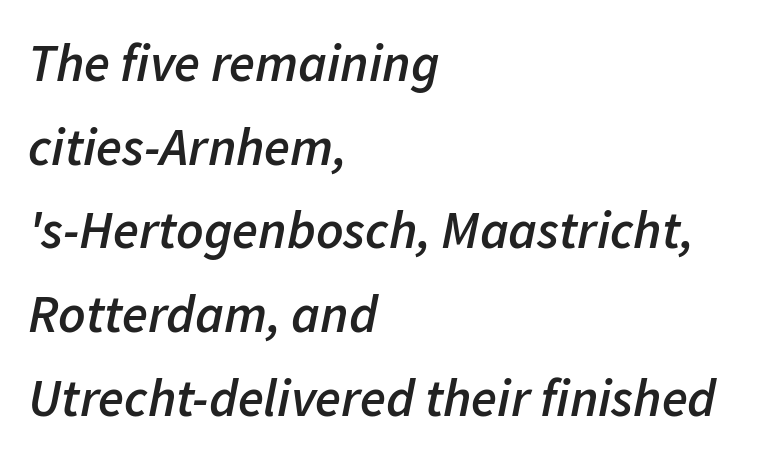
The image shows 53 px semibold type, italic (leaning right); set left-aligned, normal line spacing (1.58x), normal letter spacing, not underlined; low stroke contrast and a medium x-height.
